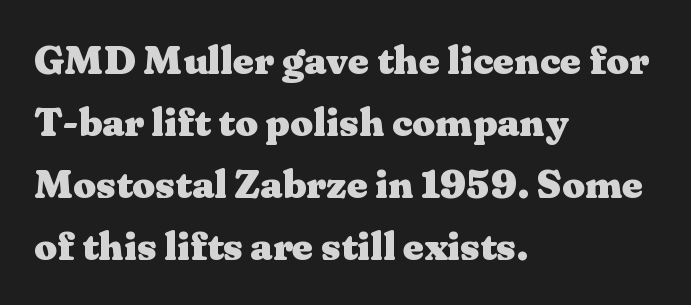
{"serif": "yes", "italic": "no", "bold": "yes", "weight": "heavy", "width": "wide", "stroke_contrast": "medium", "x_height": "medium", "monospaced": "no", "underline": "no", "align": "left", "line_spacing": "normal", "line_spacing_ratio": 1.55, "letter_spacing": "normal", "letter_spacing_em": 0.0, "glyph_px": 40}
